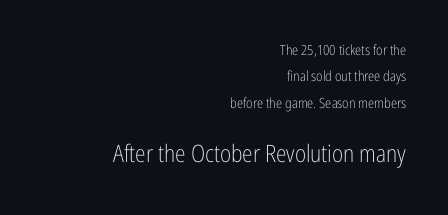
{"italic": "no", "bold": "no", "underline": "no", "align": "right", "line_spacing_ratio": 1.88, "letter_spacing": "normal", "letter_spacing_em": 0.0, "larger_block": "second", "size_ratio": 1.71, "glyph_px": 24}
